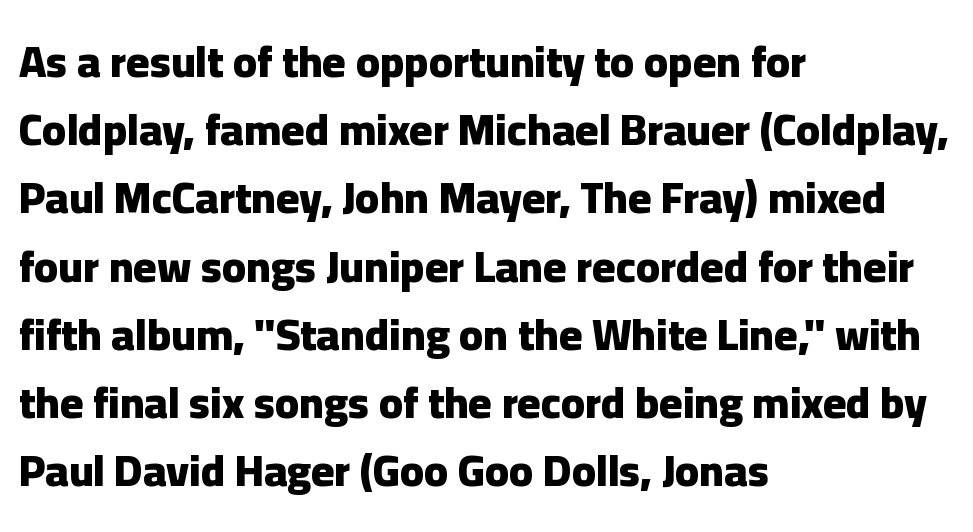
The image shows 44 px heavy sans-serif type, upright; set left-aligned, normal line spacing (1.55x), normal letter spacing, not underlined; low stroke contrast and a medium x-height.
